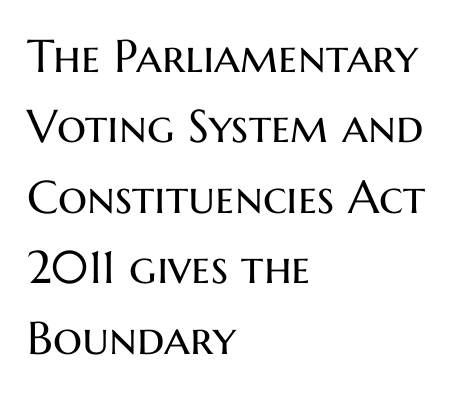
The image shows 46 px regular-weight sans-serif type, upright; set left-aligned, normal line spacing (1.53x), normal letter spacing, not underlined; medium stroke contrast and a medium x-height.
